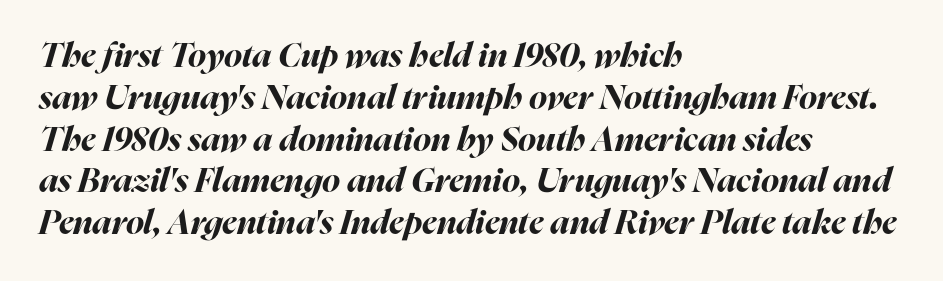
The image shows 34 px bold type, italic (leaning right); set left-aligned, line spacing 1.23x, normal letter spacing, not underlined; high stroke contrast and a medium x-height.
